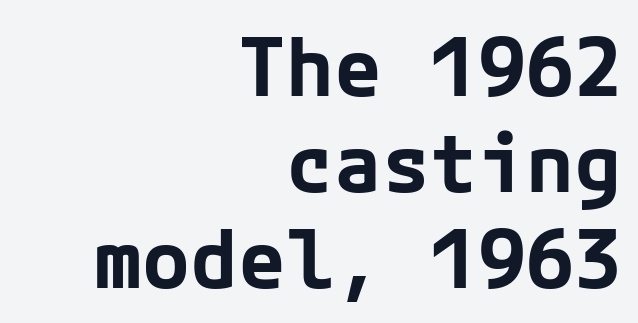
Does the lettering tilt? It doesn't — this is upright. Standard letterfit; no display-style spreading of the glyphs. I'd call this a sans setting — the letters go barefoot. Is the block centered? No — it sits flush against the right margin.
